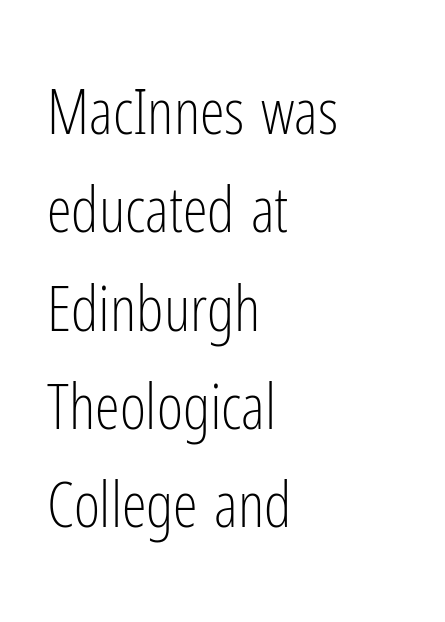
Q: Is the text bold? A: No.
Q: Is the text italic (slanted)? A: No, it is upright.
Q: Is the typeface a serif or a sans-serif typeface? A: Sans-serif.
Q: Is the text underlined? A: No.
Q: How is the paragraph aligned? A: Left-aligned.
Q: Is the spacing between letters normal or unusually wide? A: Normal.
Q: Is the spacing between lines tight, normal or loose? A: Normal.
Q: Width (condensed, normal, or wide)? A: Condensed.
Q: Stroke contrast? A: Low.
Q: x-height? A: Medium.
Q: Monospaced? A: No.
